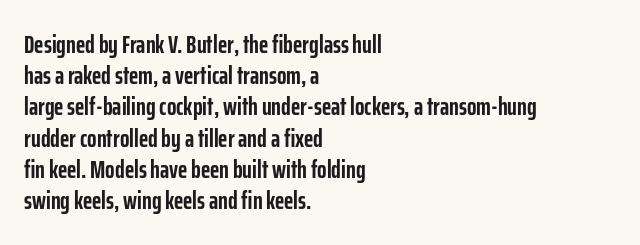
The image shows 25 px bold type, upright; set left-aligned, normal line spacing (1.25x), normal letter spacing, not underlined.
